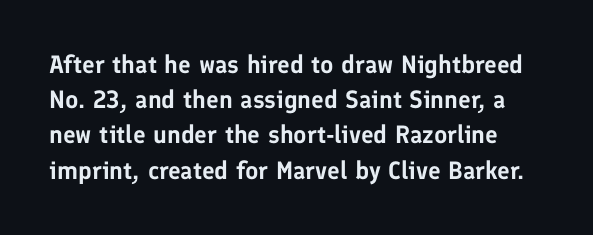
This sample keeps an unexceptional amount of space between lines. Each word holds together tightly as a unit, with standard inter-letter gaps. The words here are not underlined. Ascenders rise straight up at ninety degrees.
